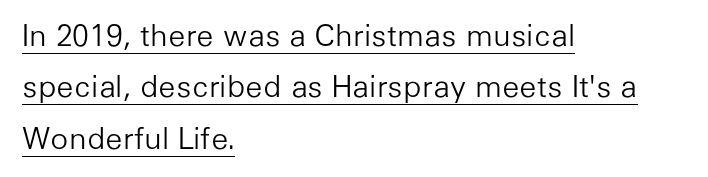
{"serif": "no", "italic": "no", "bold": "no", "weight": "light", "width": "normal", "stroke_contrast": "low", "x_height": "medium", "monospaced": "no", "underline": "yes", "align": "left", "line_spacing_ratio": 1.71, "letter_spacing": "normal", "letter_spacing_em": 0.0, "glyph_px": 30}
